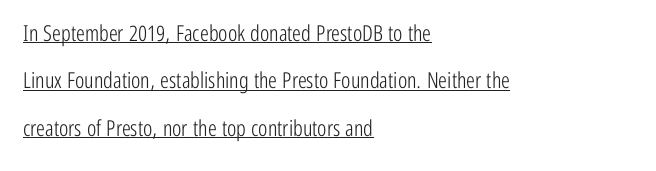
The typesetting does not lean heavy: it is not bold. In designer terms, the underline attribute is active on this setting. A great deal of white space separates one row of letters from the next. All the whitespace from short lines collects on the right. This rendering leaves character spacing at its baseline value. The specimen reads as upright at a glance.
